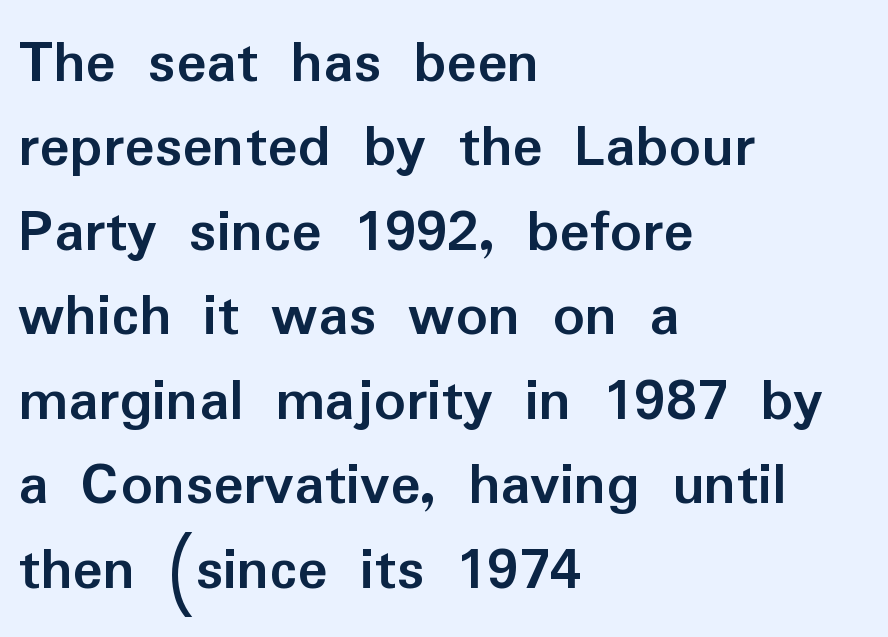
{"serif": "no", "italic": "no", "bold": "yes", "weight": "semibold", "width": "normal", "stroke_contrast": "low", "x_height": "medium", "monospaced": "no", "underline": "no", "align": "left", "line_spacing": "normal", "line_spacing_ratio": 1.34, "letter_spacing": "normal", "letter_spacing_em": 0.0, "glyph_px": 63}
